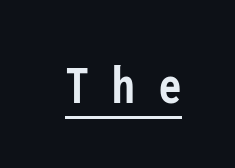
{"serif": "no", "italic": "no", "bold": "yes", "weight": "semibold", "width": "condensed", "stroke_contrast": "low", "x_height": "medium", "monospaced": "yes", "underline": "yes", "letter_spacing": "wide", "letter_spacing_em": 0.43, "glyph_px": 56}
